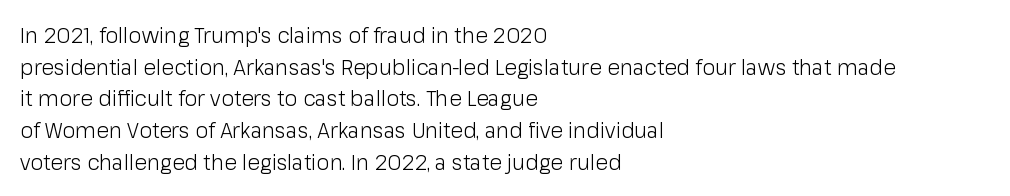
Q: Is the text bold? A: No.
Q: Is the text italic (slanted)? A: No, it is upright.
Q: Is the text underlined? A: No.
Q: How is the paragraph aligned? A: Left-aligned.
Q: Is the spacing between letters normal or unusually wide? A: Normal.
Q: Is the spacing between lines tight, normal or loose? A: Normal.
